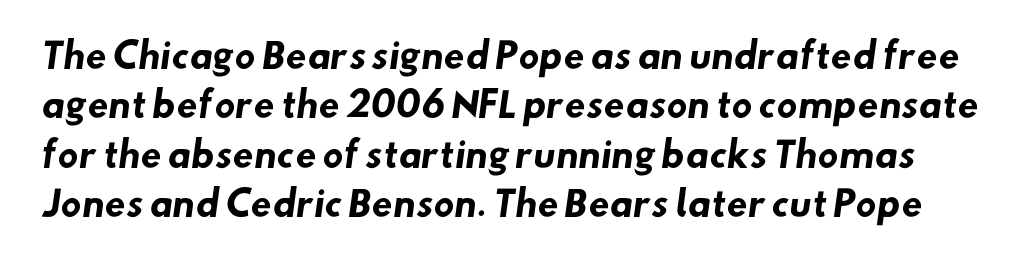
Q: Is the text bold? A: Yes.
Q: Is the typeface a serif or a sans-serif typeface? A: Sans-serif.
Q: Is the text underlined? A: No.
Q: Is the spacing between letters normal or unusually wide? A: Normal.
Q: Is the spacing between lines tight, normal or loose? A: Normal.
Q: Width (condensed, normal, or wide)? A: Normal.
Q: Stroke contrast? A: Low.
Q: x-height? A: Small.
Q: Monospaced? A: No.
